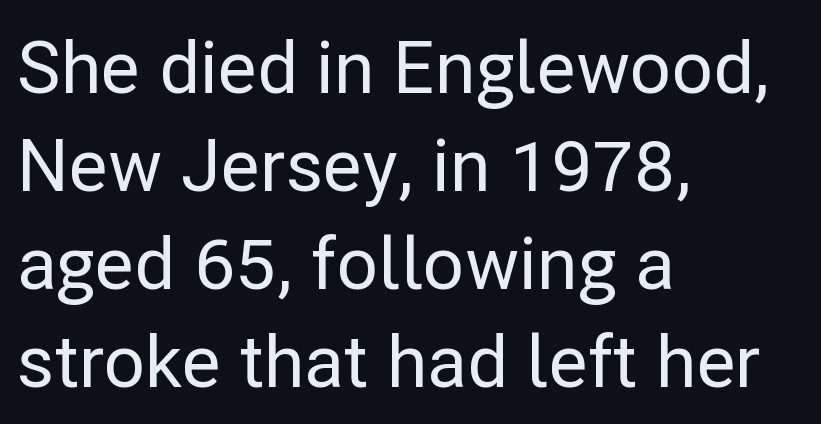
{"serif": "no", "italic": "no", "width": "normal", "stroke_contrast": "low", "x_height": "medium", "monospaced": "no", "underline": "no", "align": "left", "line_spacing": "normal", "line_spacing_ratio": 1.36, "letter_spacing": "normal", "letter_spacing_em": 0.0, "glyph_px": 72}
